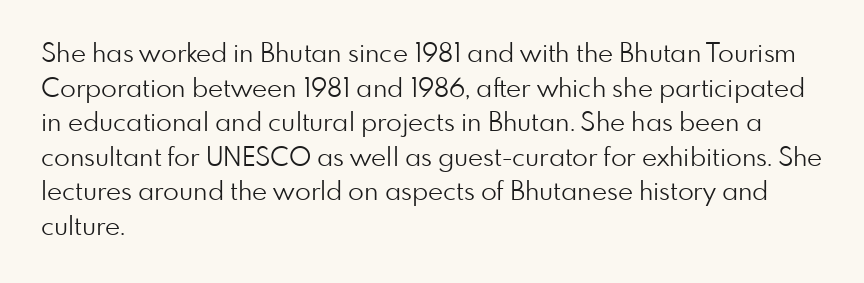
The image shows 26 px text type, upright; set left-aligned, normal line spacing (1.33x), normal letter spacing, not underlined.
